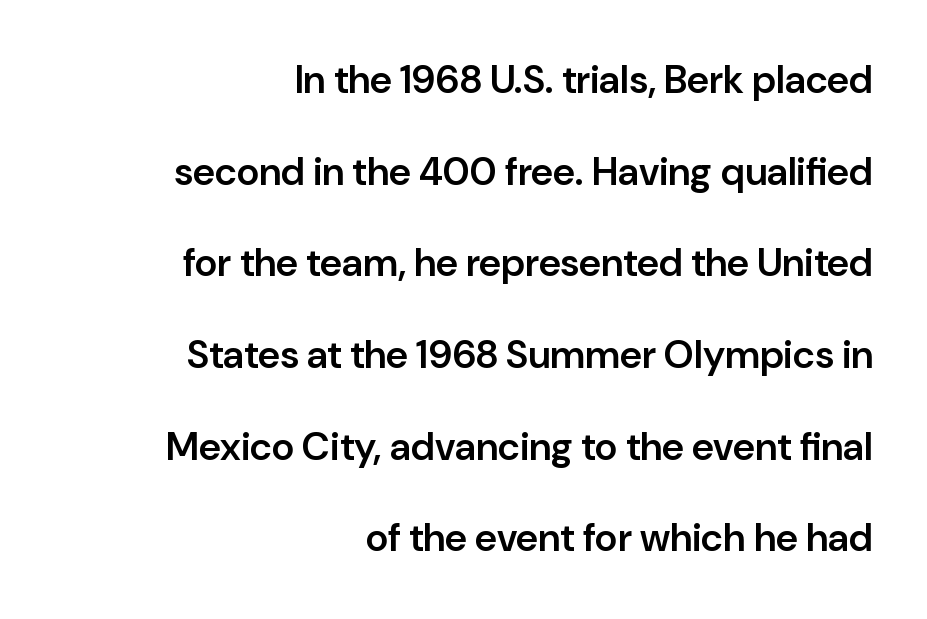
Q: Is the text bold? A: Semi-bold.
Q: Is the text italic (slanted)? A: No, it is upright.
Q: Is the typeface a serif or a sans-serif typeface? A: Sans-serif.
Q: Is the text underlined? A: No.
Q: How is the paragraph aligned? A: Right-aligned.
Q: Is the spacing between letters normal or unusually wide? A: Normal.
Q: Is the spacing between lines tight, normal or loose? A: Loose.
Q: Width (condensed, normal, or wide)? A: Normal.
Q: Stroke contrast? A: Low.
Q: x-height? A: Medium.
Q: Monospaced? A: No.
